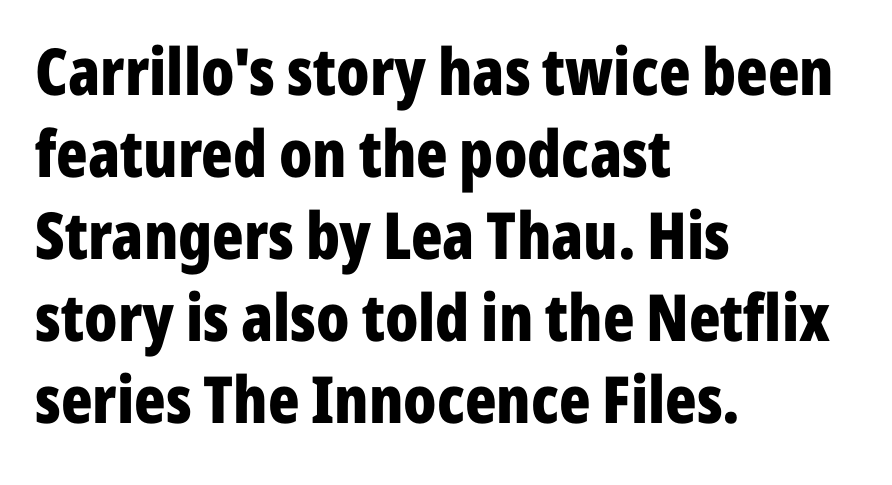
The image shows 65 px bold, condensed sans-serif type, upright; set left-aligned, normal line spacing (1.26x), normal letter spacing, not underlined; low stroke contrast and a medium x-height.
